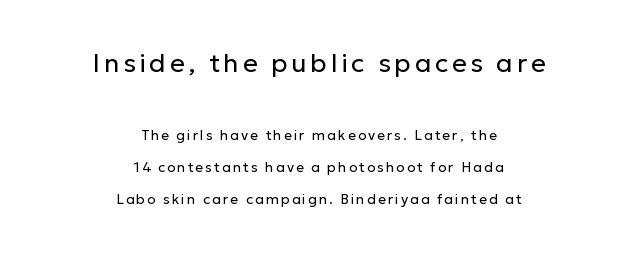
The image shows 26 px text type, upright; set centered, loose line spacing (2.29x), not underlined; the first (top) block is 1.86x larger.
